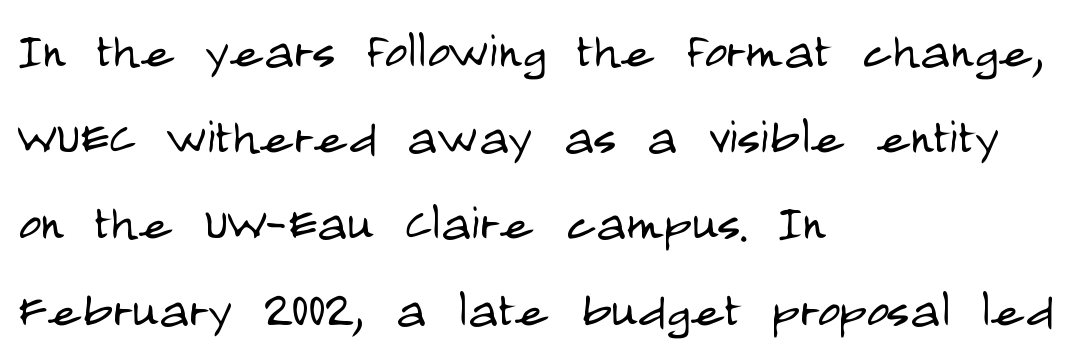
The image shows 62 px light, condensed sans-serif type, upright; set left-aligned, normal line spacing (1.39x), normal letter spacing, not underlined; low stroke contrast and a large x-height.
